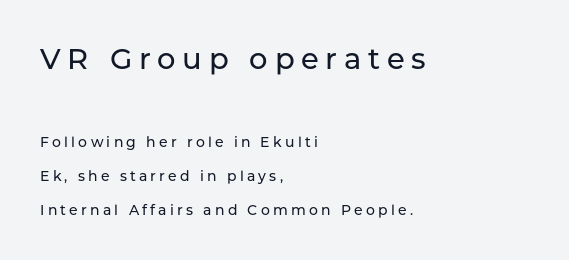
The image shows 29 px sans-serif type, upright; set left-aligned, loose line spacing (2.42x), unusually wide letter spacing (+0.23 em), not underlined; the first (top) block is 2.07x larger; low stroke contrast and a medium x-height.
